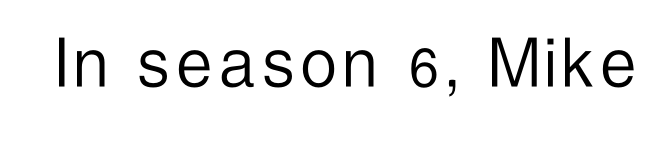
Q: Is the text bold? A: No.
Q: Is the text italic (slanted)? A: No, it is upright.
Q: Is the typeface a serif or a sans-serif typeface? A: Sans-serif.
Q: Is the text underlined? A: No.
Q: Width (condensed, normal, or wide)? A: Condensed.
Q: Stroke contrast? A: Low.
Q: x-height? A: Medium.
Q: Monospaced? A: No.
